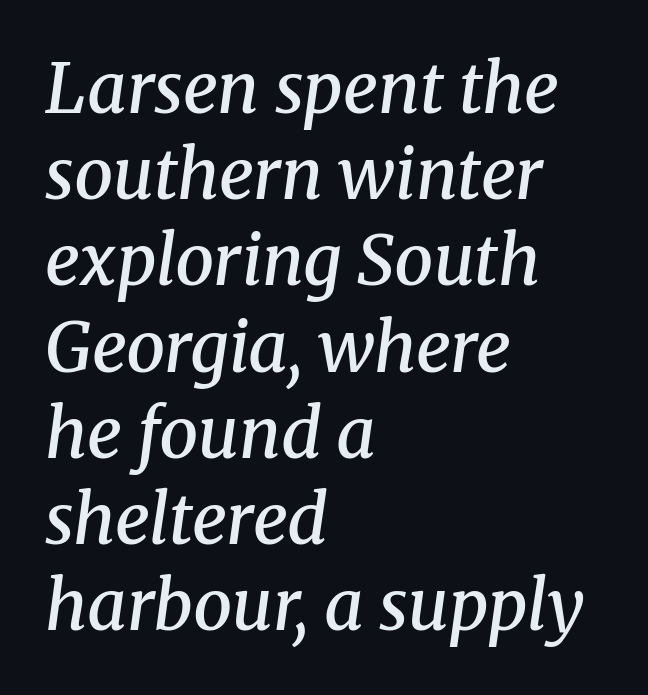
{"serif": "yes", "italic": "yes", "lean": "right", "slant_degrees": 8, "bold": "semi", "weight": "semibold", "width": "normal", "stroke_contrast": "medium", "x_height": "medium", "monospaced": "no", "underline": "no", "align": "left", "line_spacing": "normal", "line_spacing_ratio": 1.25, "letter_spacing": "normal", "letter_spacing_em": 0.0, "glyph_px": 69}
